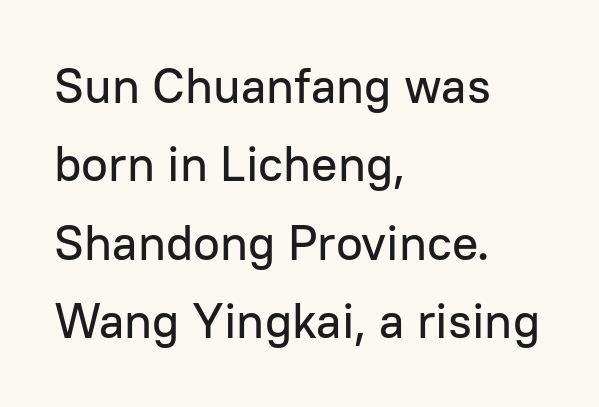
Q: Is the text italic (slanted)? A: No, it is upright.
Q: Is the typeface a serif or a sans-serif typeface? A: Sans-serif.
Q: Is the text underlined? A: No.
Q: How is the paragraph aligned? A: Left-aligned.
Q: Is the spacing between letters normal or unusually wide? A: Normal.
Q: Is the spacing between lines tight, normal or loose? A: Normal.
Q: Width (condensed, normal, or wide)? A: Normal.
Q: Stroke contrast? A: Low.
Q: x-height? A: Medium.
Q: Monospaced? A: No.
